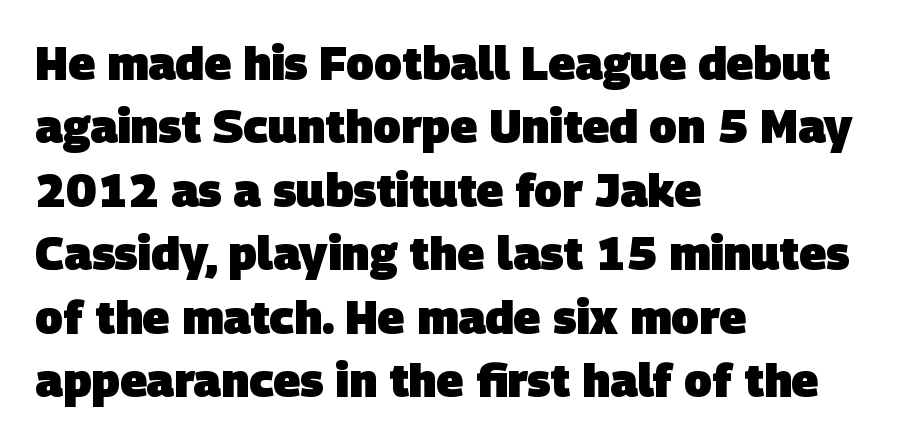
The typeface chosen for these lines omits serifs. Every row of glyphs begins at an identical x-position on the left. I'd describe the lettering as bold — thick and assertive. Words appear dense and cohesive because spacing is normal. Anything drawn beneath the words? Only blank space.
